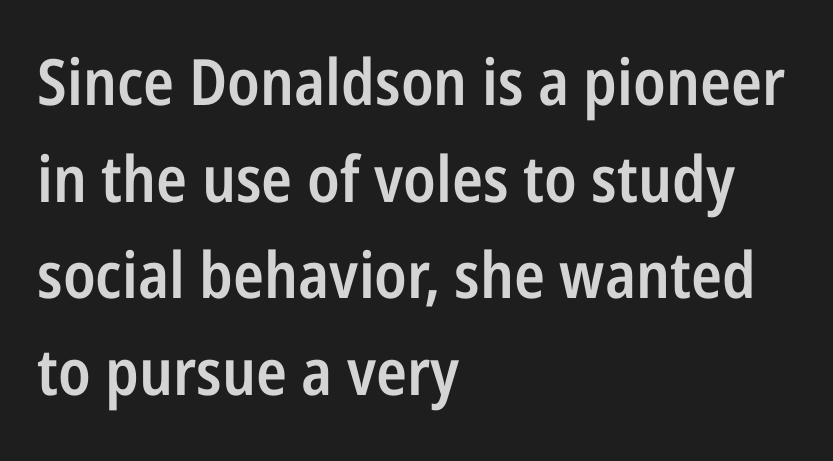
Q: Is the text bold? A: Semi-bold.
Q: Is the text italic (slanted)? A: No, it is upright.
Q: Is the typeface a serif or a sans-serif typeface? A: Sans-serif.
Q: Is the text underlined? A: No.
Q: How is the paragraph aligned? A: Left-aligned.
Q: Is the spacing between letters normal or unusually wide? A: Normal.
Q: Is the spacing between lines tight, normal or loose? A: Normal.
Q: Width (condensed, normal, or wide)? A: Condensed.
Q: Stroke contrast? A: Low.
Q: x-height? A: Medium.
Q: Monospaced? A: No.
